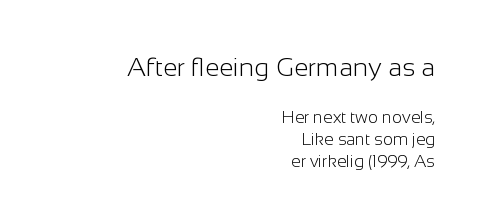
Whoever set this chose a conventional vertical rhythm. In this sample the first text group is rendered at the bigger scale. Nothing heavy about these letters — not bold at all. Vertical strokes here are truly vertical.
